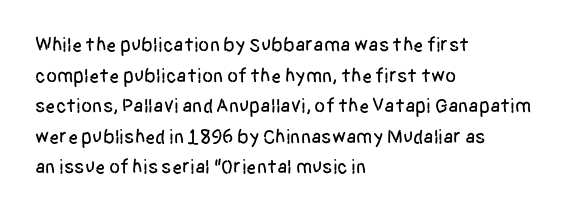
The image shows 20 px text type, upright; set left-aligned, normal line spacing (1.53x), normal letter spacing, not underlined.
